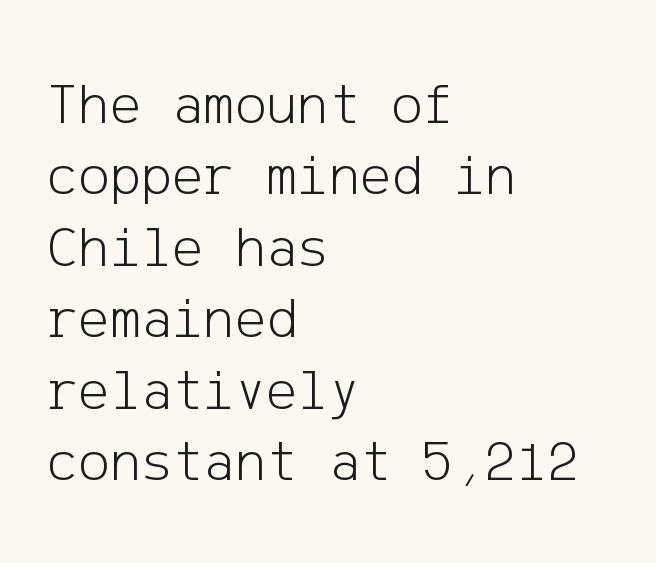
Q: Is the text bold? A: No.
Q: Is the text italic (slanted)? A: No, it is upright.
Q: Is the typeface a serif or a sans-serif typeface? A: Sans-serif.
Q: Is the text underlined? A: No.
Q: How is the paragraph aligned? A: Left-aligned.
Q: Is the spacing between letters normal or unusually wide? A: Normal.
Q: Width (condensed, normal, or wide)? A: Normal.
Q: Stroke contrast? A: Low.
Q: x-height? A: Medium.
